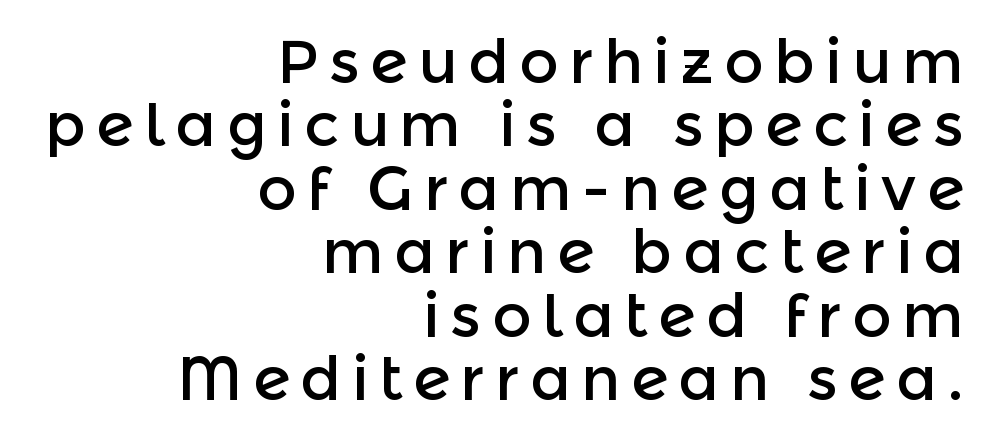
The zone under the glyphs is completely vacant. Baseline-to-baseline distance is barely more than the letter height. Do the characters align in a grid? No, the font is proportional. A flush-right, rag-left setting is used for this passage. These lines are composed in type without serifs.
